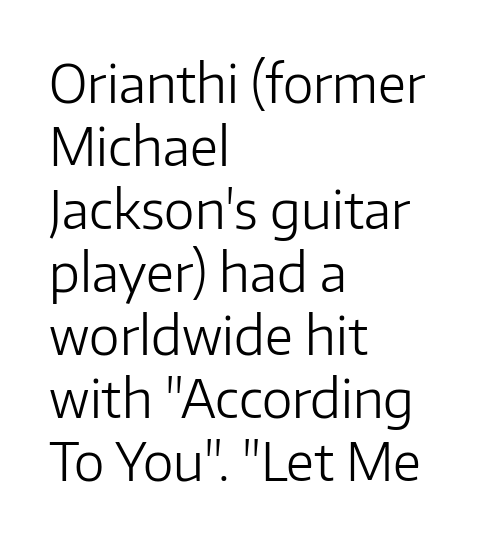
{"serif": "no", "italic": "no", "bold": "no", "weight": "light", "width": "normal", "stroke_contrast": "low", "x_height": "medium", "monospaced": "no", "underline": "no", "align": "left", "line_spacing_ratio": 1.21, "letter_spacing": "normal", "letter_spacing_em": 0.0, "glyph_px": 52}
